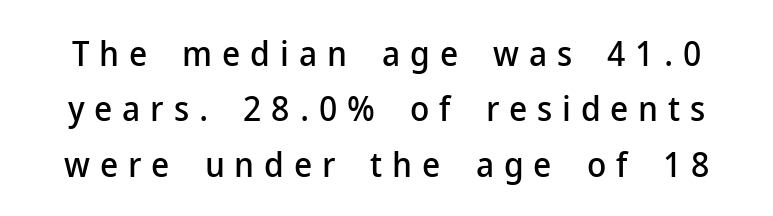
The image shows 35 px sans-serif type, upright; set normal line spacing (1.58x), unusually wide letter spacing (+0.28 em), not underlined; low stroke contrast and a medium x-height.
